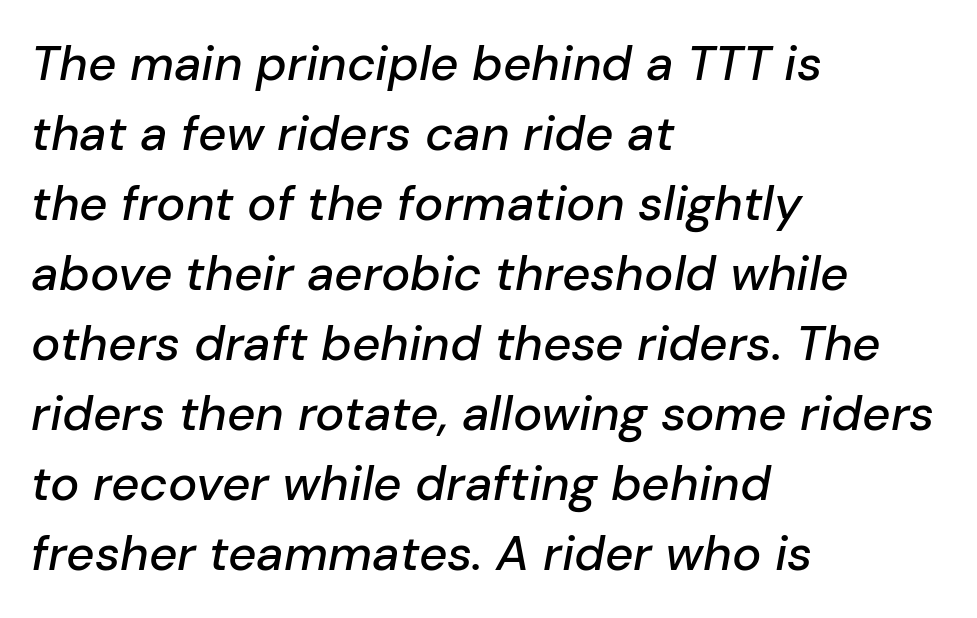
Q: Is the text italic (slanted)? A: Yes, it leans right by about 10 degrees.
Q: Is the text underlined? A: No.
Q: How is the paragraph aligned? A: Left-aligned.
Q: Is the spacing between letters normal or unusually wide? A: Normal.
Q: Is the spacing between lines tight, normal or loose? A: Normal.
Q: Width (condensed, normal, or wide)? A: Normal.
Q: Stroke contrast? A: Low.
Q: x-height? A: Medium.
Q: Monospaced? A: No.
